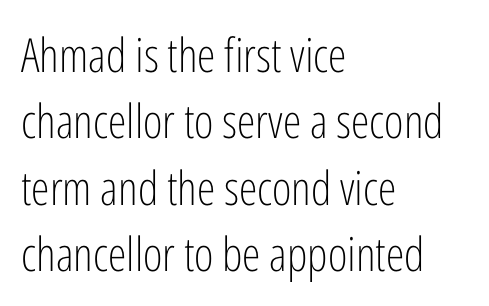
Varying glyph widths throughout — classic text-font behaviour. No chunkiness to these letters — they're not bold. The ragged edge is on the right, which tells us the setting is flush left. Spacing between characters is what you'd get straight out of the box.
